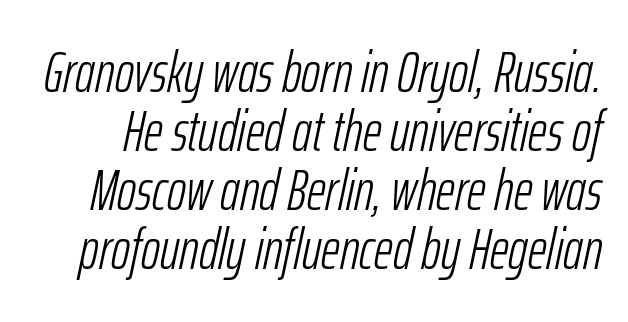
The face looks like a standard text weight, possibly lighter. Observe the ordinary spacing: letters are neighbours, not strangers. The space beneath each line is pristine and unruled. Proportional: the letters do not fall into vertical columns. The glyphs look as if they've been sheared to an angle.
